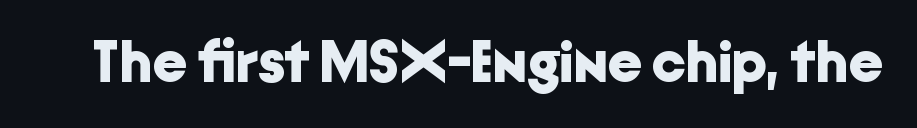
Does extra space separate the letters? No, they use regular spacing. Are there feet on the stems? There aren't — it's a sans. Here the designer chose a conventional face with non-uniform glyph widths. Letters rest on an invisible, unmarked baseline. The letters stand upright; this is a roman face.
